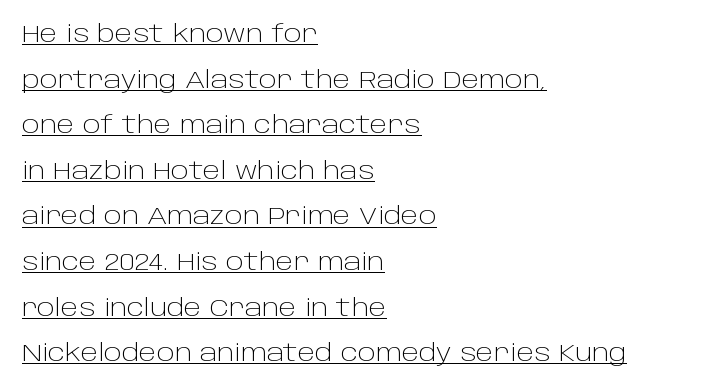
Q: Is the text bold? A: No.
Q: Is the text italic (slanted)? A: No, it is upright.
Q: Is the text underlined? A: Yes.
Q: How is the paragraph aligned? A: Left-aligned.
Q: Is the spacing between letters normal or unusually wide? A: Normal.
Q: Is the spacing between lines tight, normal or loose? A: Loose.
